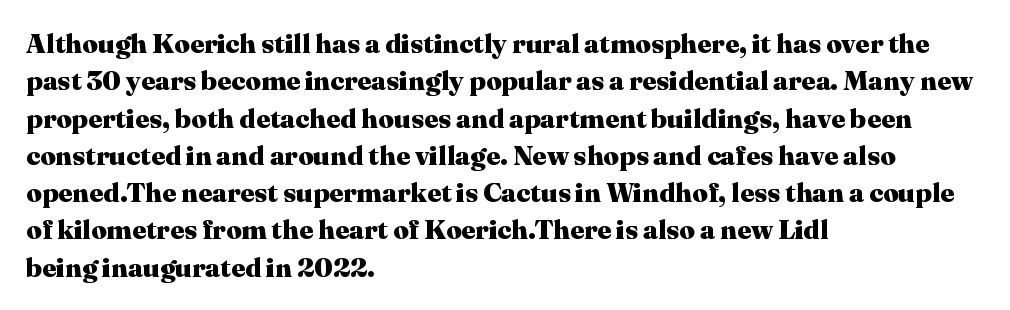
Q: Is the text bold? A: Yes.
Q: Is the text italic (slanted)? A: No, it is upright.
Q: Is the text underlined? A: No.
Q: How is the paragraph aligned? A: Left-aligned.
Q: Is the spacing between letters normal or unusually wide? A: Normal.
Q: Is the spacing between lines tight, normal or loose? A: Normal.
